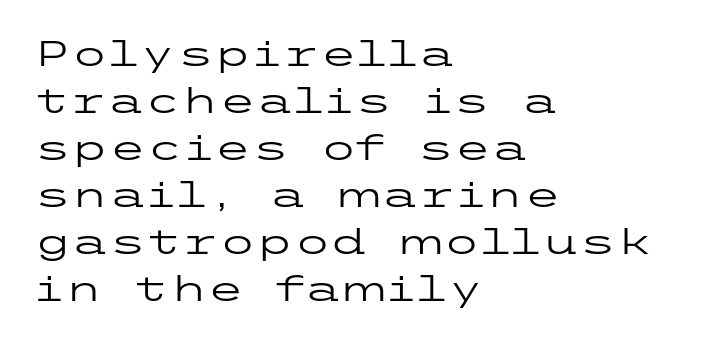
The image shows 34 px regular-weight, wide sans-serif type, upright; set left-aligned, normal line spacing (1.38x), normal letter spacing, not underlined; low stroke contrast and a medium x-height.
